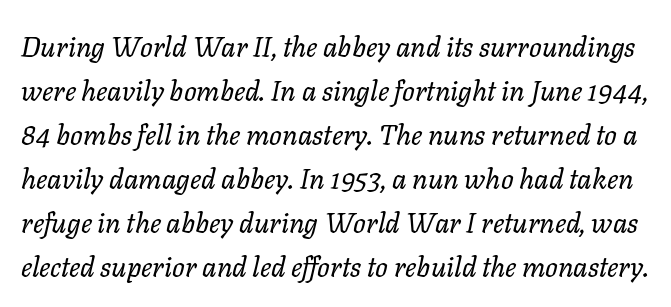
{"italic": "yes", "lean": "right", "slant_degrees": 11, "bold": "no", "weight": "regular", "width": "normal", "stroke_contrast": "low", "x_height": "medium", "monospaced": "no", "underline": "no", "line_spacing": "normal", "line_spacing_ratio": 1.57, "letter_spacing": "normal", "letter_spacing_em": 0.0, "glyph_px": 28}
